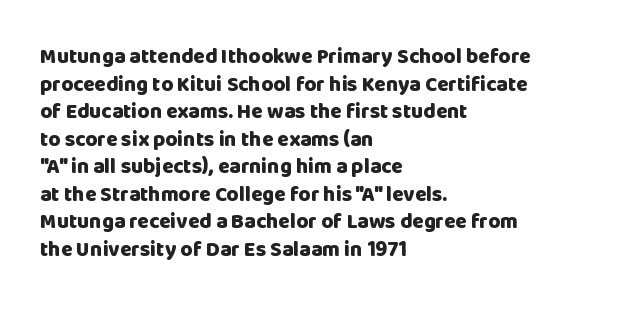
Q: Is the text bold? A: Yes.
Q: Is the text italic (slanted)? A: No, it is upright.
Q: Is the text underlined? A: No.
Q: How is the paragraph aligned? A: Left-aligned.
Q: Is the spacing between letters normal or unusually wide? A: Normal.
Q: Is the spacing between lines tight, normal or loose? A: Normal.
